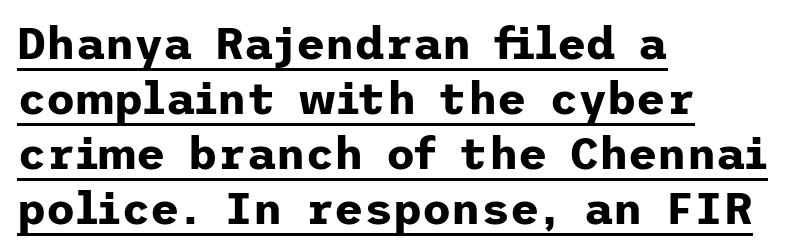
{"serif": "no", "italic": "no", "bold": "yes", "weight": "bold", "width": "normal", "stroke_contrast": "low", "x_height": "medium", "underline": "yes", "align": "left", "line_spacing_ratio": 1.22, "letter_spacing": "normal", "letter_spacing_em": 0.0, "glyph_px": 45}
